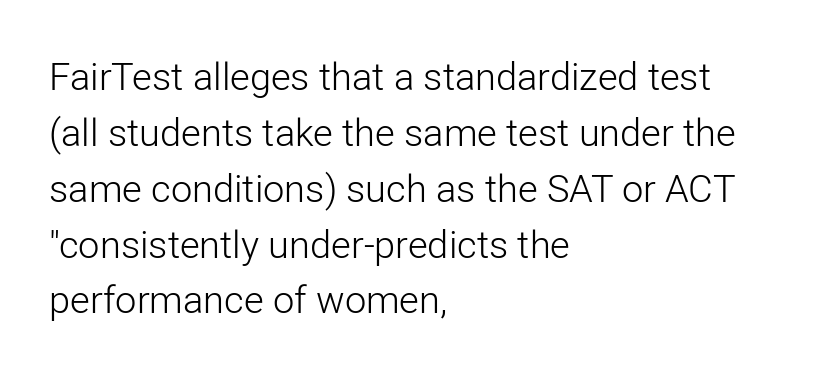
The face used here is a sans, in the tradition of grotesques and geometrics. Heft: none added — not bold. The gap between lines stays unmarked. Do the letters lean? They stand straight. Regular leading. Horizontal alignment here is leftward, the default for most running prose.
